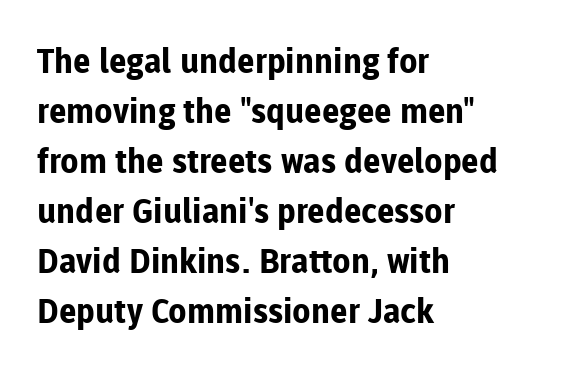
The image shows 34 px bold sans-serif type, upright; set left-aligned, normal line spacing (1.47x), normal letter spacing, not underlined; low stroke contrast and a medium x-height.
